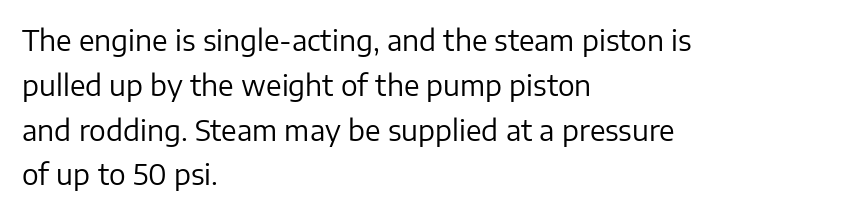
The image shows 28 px regular-weight sans-serif type, upright; set left-aligned, normal line spacing (1.6x), normal letter spacing, not underlined; low stroke contrast and a medium x-height.
